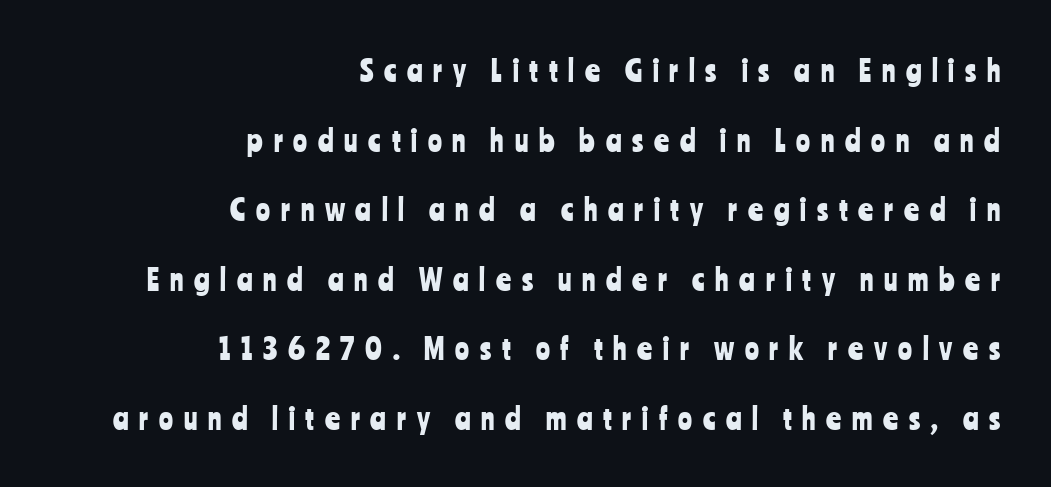
Q: Is the text italic (slanted)? A: No, it is upright.
Q: Is the typeface a serif or a sans-serif typeface? A: Sans-serif.
Q: Is the text underlined? A: No.
Q: How is the paragraph aligned? A: Right-aligned.
Q: Is the spacing between letters normal or unusually wide? A: Unusually wide.
Q: Is the spacing between lines tight, normal or loose? A: Loose.
Q: Width (condensed, normal, or wide)? A: Condensed.
Q: Stroke contrast? A: Low.
Q: x-height? A: Medium.
Q: Monospaced? A: No.
